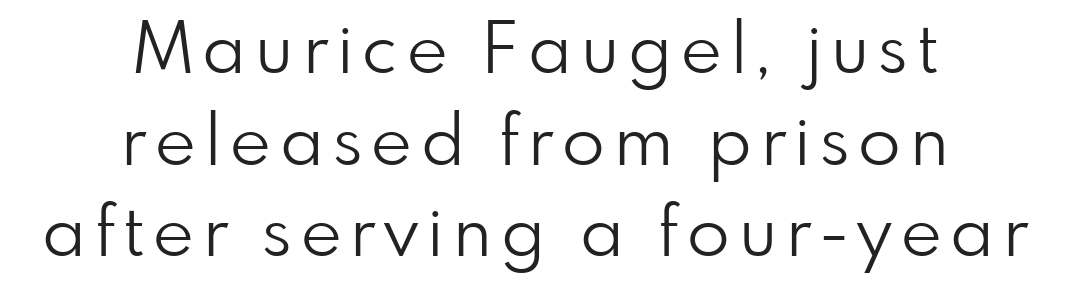
The image shows 70 px light sans-serif type, upright; set centered, normal line spacing (1.31x), not underlined; low stroke contrast and a small x-height.
